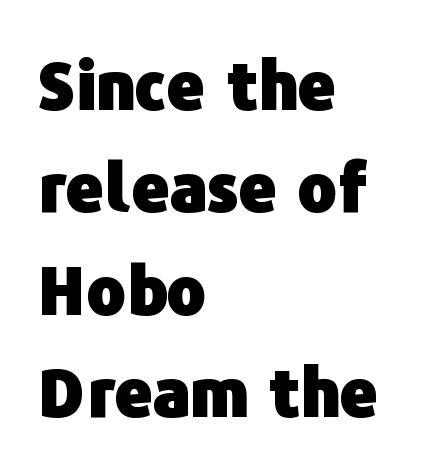
The image shows 66 px heavy sans-serif type, upright; set left-aligned, normal line spacing (1.55x), normal letter spacing, not underlined; low stroke contrast and a medium x-height.
